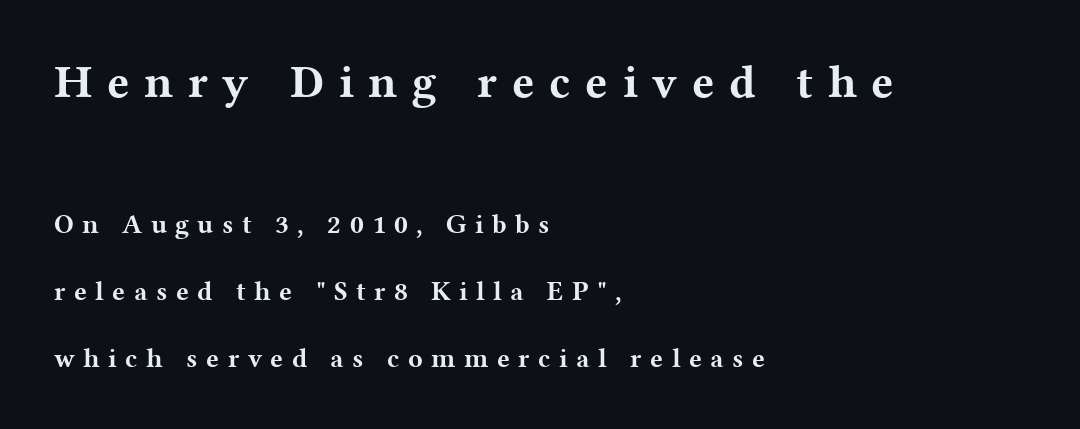
The image shows 47 px bold, wide serif type, upright; set left-aligned, loose line spacing (2.48x), unusually wide letter spacing (+0.31 em), not underlined; the first (top) block is 1.74x larger; medium stroke contrast and a medium x-height.
